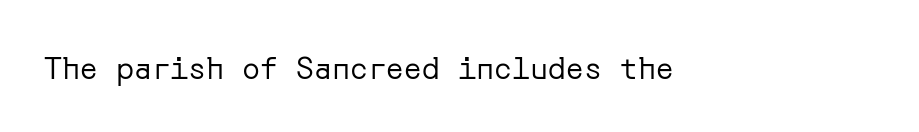
The image shows 30 px regular-weight sans-serif type, upright; set normal letter spacing, not underlined; low stroke contrast and a medium x-height.
